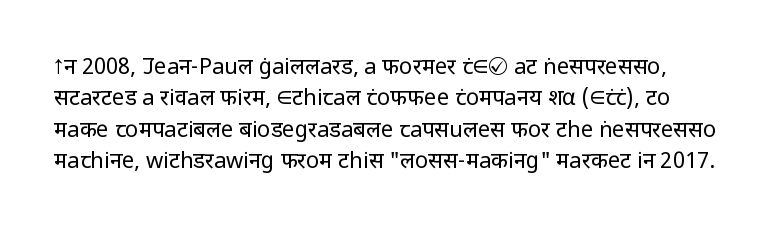
The image shows 22 px text type, upright; set normal line spacing (1.43x), normal letter spacing, not underlined.
